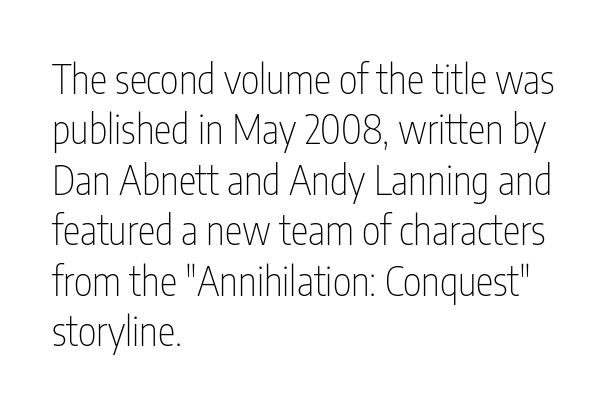
The image shows 40 px thin, condensed sans-serif type, upright; set left-aligned, normal line spacing (1.26x), normal letter spacing, not underlined; low stroke contrast and a medium x-height.
